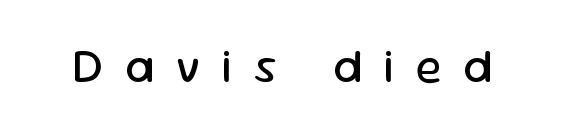
A bare baseline throughout the passage. Think of a printed novel: that variable character pitch is what you see here. No feet cap the strokes, marking this as sans-serif type. The letters look calm and open, with moderate or lighter stems.
